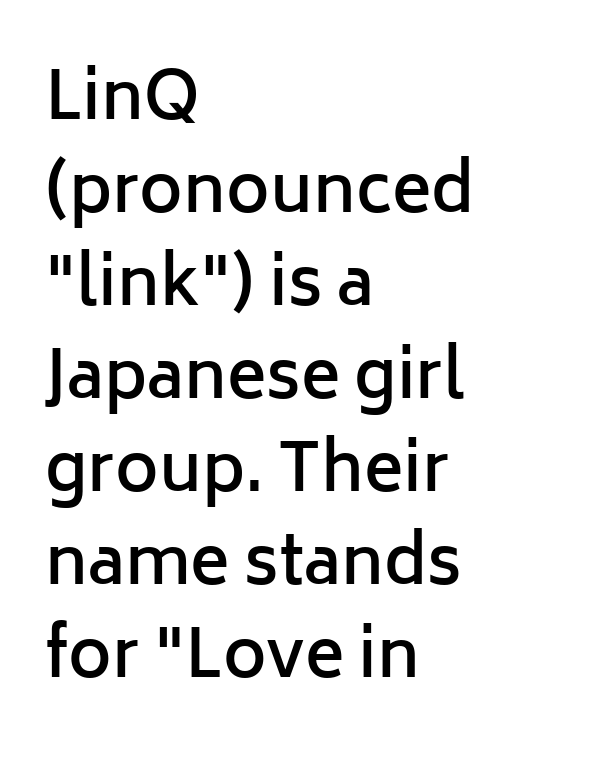
{"serif": "no", "italic": "no", "bold": "semi", "weight": "semibold", "width": "normal", "stroke_contrast": "low", "x_height": "medium", "monospaced": "no", "underline": "no", "align": "left", "line_spacing": "normal", "line_spacing_ratio": 1.41, "letter_spacing": "normal", "letter_spacing_em": 0.0, "glyph_px": 66}
